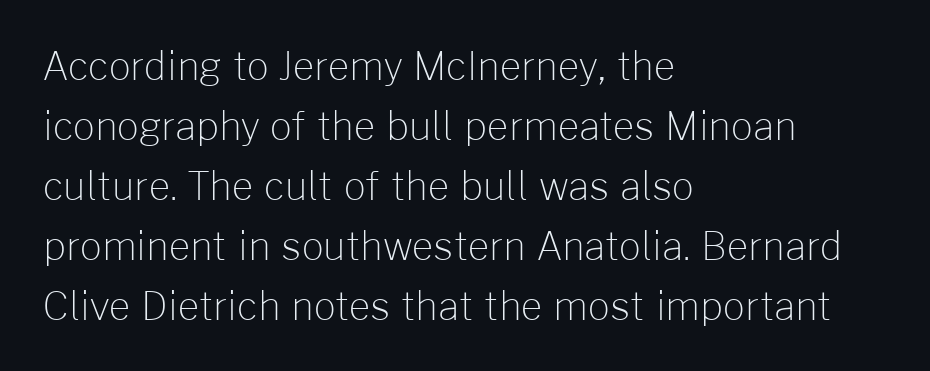
Plain, unruled lines of type. Serif or sans? Sans — the stroke terminals are bare. You could not count columns in this text — the font is proportionally spaced. The line-height multiplier appears to be the usual default.
